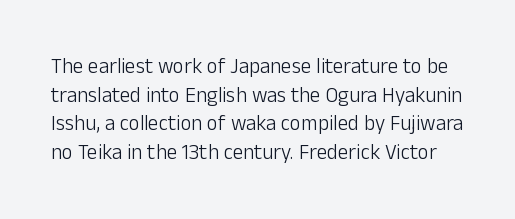
{"italic": "no", "bold": "no", "underline": "no", "line_spacing": "normal", "line_spacing_ratio": 1.36, "letter_spacing": "normal", "letter_spacing_em": 0.0, "glyph_px": 21}
